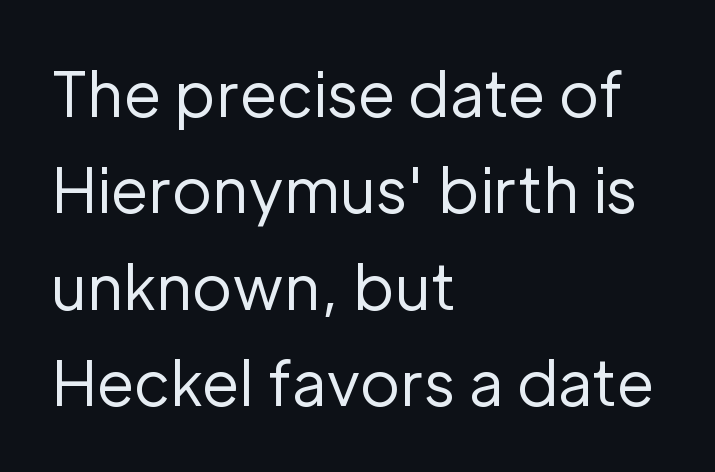
{"serif": "no", "italic": "no", "bold": "no", "weight": "regular", "width": "normal", "stroke_contrast": "low", "x_height": "medium", "monospaced": "no", "underline": "no", "align": "left", "line_spacing": "normal", "line_spacing_ratio": 1.58, "letter_spacing": "normal", "letter_spacing_em": 0.0, "glyph_px": 61}
